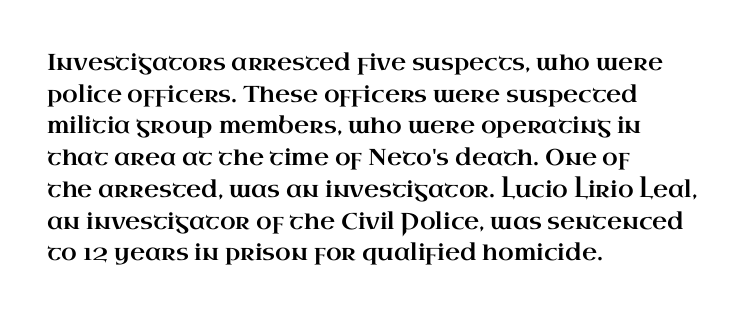
The tracking reads as untouched default to a designer's eye. These lines were composed using upright roman letters. A clean baseline with only descenders dipping below it. The designer left line spacing at the default. The lines are quadded left.
